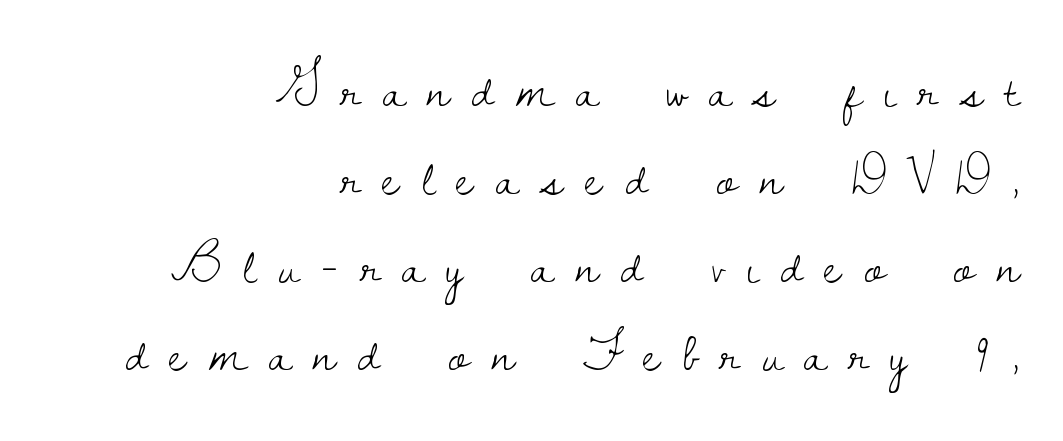
Q: Is the text bold? A: No.
Q: Is the text italic (slanted)? A: Yes.
Q: Is the typeface a serif or a sans-serif typeface? A: Serif.
Q: Is the text underlined? A: No.
Q: How is the paragraph aligned? A: Right-aligned.
Q: Is the spacing between letters normal or unusually wide? A: Unusually wide.
Q: Is the spacing between lines tight, normal or loose? A: Normal.
Q: Width (condensed, normal, or wide)? A: Normal.
Q: Stroke contrast? A: Low.
Q: x-height? A: Small.
Q: Monospaced? A: No.
